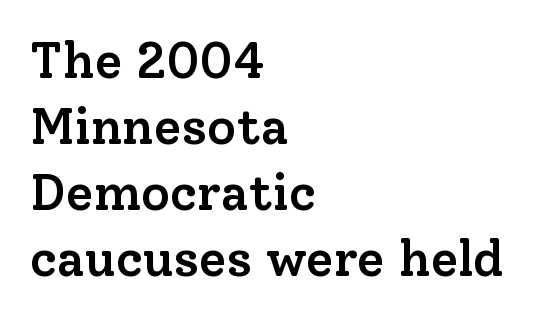
{"serif": "yes", "italic": "no", "bold": "semi", "weight": "semibold", "width": "normal", "stroke_contrast": "low", "x_height": "medium", "monospaced": "no", "underline": "no", "align": "left", "line_spacing": "normal", "line_spacing_ratio": 1.32, "letter_spacing": "normal", "letter_spacing_em": 0.0, "glyph_px": 50}
